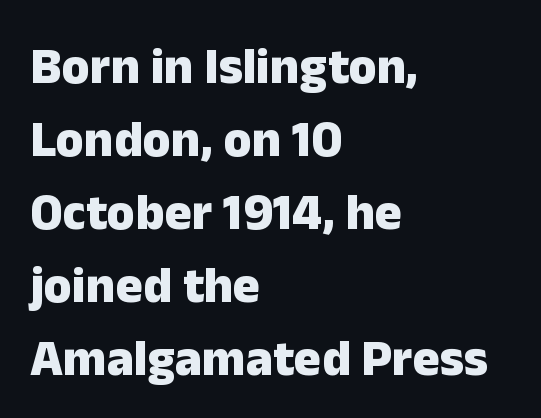
The image shows 51 px heavy sans-serif type, upright; set left-aligned, normal line spacing (1.43x), normal letter spacing, not underlined; low stroke contrast and a medium x-height.
